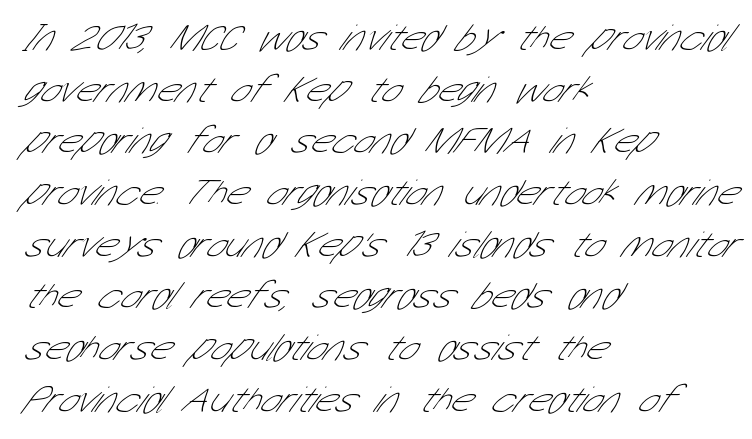
What kind of face is this? One without serifs — a sans. Bare-footed words on every line. Spacing between characters is what you'd get straight out of the box. Stem width sits at or under what a default text font uses. Vertical spacing — default. Every row of glyphs begins at an identical x-position on the left.
